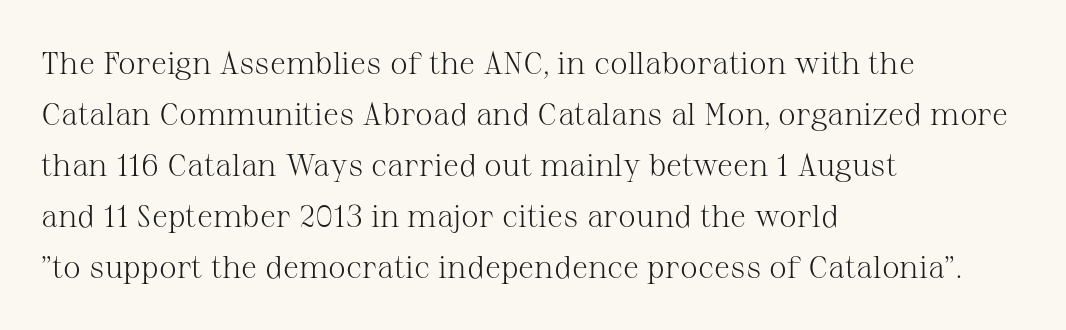
Q: Is the text bold? A: No.
Q: Is the text italic (slanted)? A: No, it is upright.
Q: Is the typeface a serif or a sans-serif typeface? A: Serif.
Q: Is the text underlined? A: No.
Q: How is the paragraph aligned? A: Left-aligned.
Q: Is the spacing between letters normal or unusually wide? A: Normal.
Q: Is the spacing between lines tight, normal or loose? A: Normal.
Q: Width (condensed, normal, or wide)? A: Normal.
Q: Stroke contrast? A: Medium.
Q: x-height? A: Medium.
Q: Monospaced? A: No.
